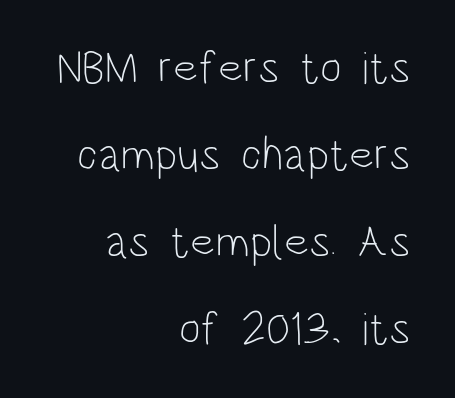
Typeset ragged left — the right edge is the straight one. In terms of letterform style, serifs are entirely absent. The passage shown is typed in a proportional face where columns would drift. The passage shown has conventional tracking throughout.
